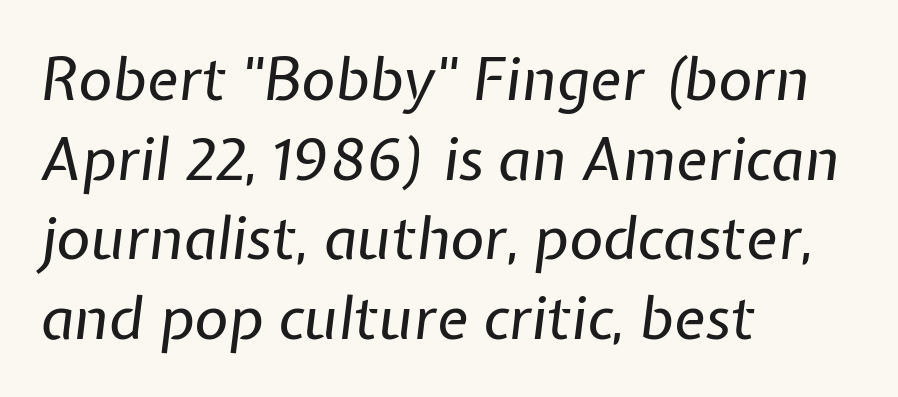
{"italic": "yes", "lean": "right", "slant_degrees": 7, "bold": "no", "weight": "regular", "width": "normal", "stroke_contrast": "low", "x_height": "medium", "monospaced": "no", "underline": "no", "align": "left", "line_spacing": "normal", "line_spacing_ratio": 1.35, "letter_spacing": "normal", "letter_spacing_em": 0.0, "glyph_px": 59}
